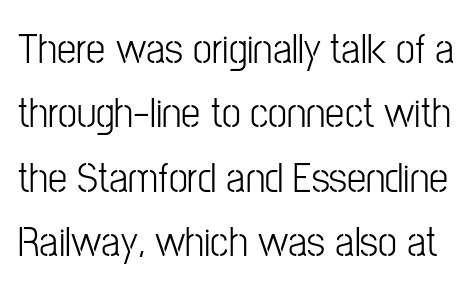
Q: Is the text bold? A: No.
Q: Is the text italic (slanted)? A: No, it is upright.
Q: Is the typeface a serif or a sans-serif typeface? A: Sans-serif.
Q: Is the text underlined? A: No.
Q: Is the spacing between letters normal or unusually wide? A: Normal.
Q: Is the spacing between lines tight, normal or loose? A: Normal.
Q: Width (condensed, normal, or wide)? A: Condensed.
Q: Stroke contrast? A: Low.
Q: x-height? A: Medium.
Q: Monospaced? A: No.
